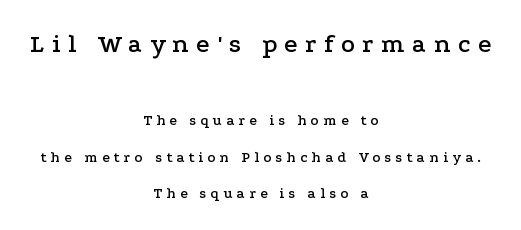
Visually, the top section dominates because its glyphs are scaled up. Whoever set this chose breathing room over compactness in the vertical rhythm. Substantial extra tracking has been applied to these lines. A bare baseline throughout the passage. Centered paragraph, ragged on both sides.
